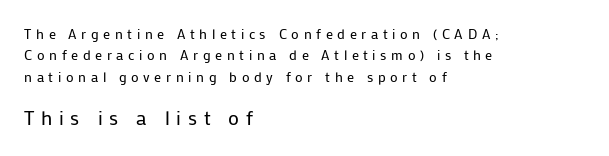
The vertical gap from one line to the next is medium. Loose tracking; the words dissolve into strings of separated letters. Each line starts at the same left margin while the right side varies. Notice how the stems are strictly vertical — no italics here. The space beneath each line is pristine and unruled. The designer gave the closing block more size than the opening block.
